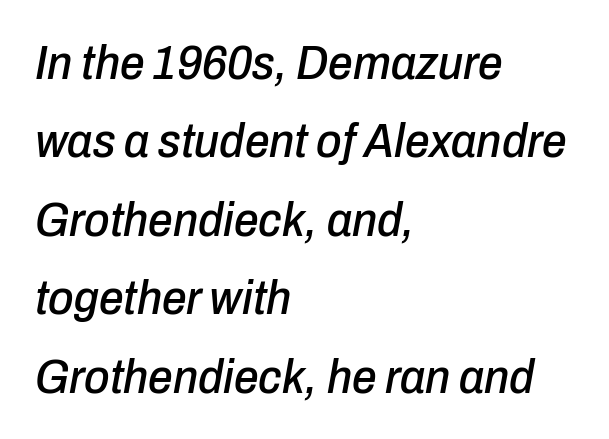
Q: Is the text italic (slanted)? A: Yes, it leans right by about 10 degrees.
Q: Is the text underlined? A: No.
Q: How is the paragraph aligned? A: Left-aligned.
Q: Is the spacing between letters normal or unusually wide? A: Normal.
Q: Is the spacing between lines tight, normal or loose? A: Normal.
Q: Width (condensed, normal, or wide)? A: Condensed.
Q: Stroke contrast? A: Low.
Q: x-height? A: Medium.
Q: Monospaced? A: No.
